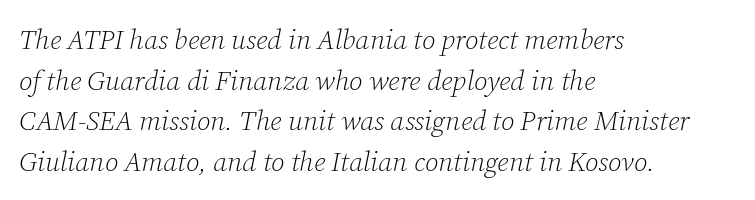
Unbolded letterforms with no extra heft. Yep, that's italic — everything's leaning. What's the leading like? Ordinary, nothing unusual. Where is the straight margin? On the left.
